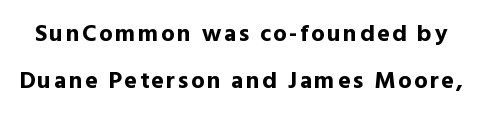
Q: Is the text bold? A: Yes.
Q: Is the text italic (slanted)? A: No, it is upright.
Q: Is the text underlined? A: No.
Q: Is the spacing between lines tight, normal or loose? A: Loose.
